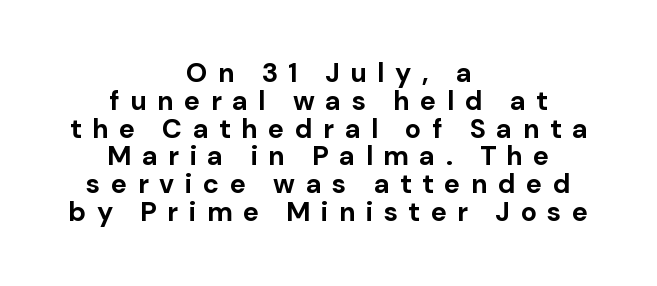
The image shows 27 px bold type, upright; set centered, tight line spacing (1.03x), unusually wide letter spacing (+0.39 em), not underlined.
